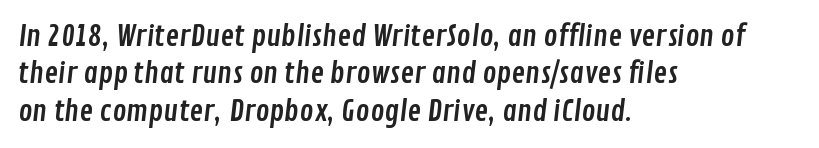
{"serif": "no", "width": "condensed", "stroke_contrast": "low", "x_height": "medium", "monospaced": "no", "underline": "no", "align": "left", "line_spacing": "normal", "line_spacing_ratio": 1.29, "letter_spacing": "normal", "letter_spacing_em": 0.0, "glyph_px": 29}
